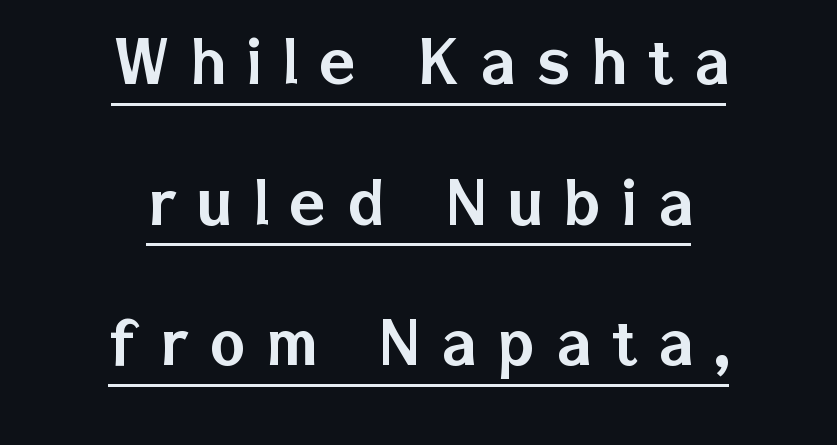
Q: Is the text italic (slanted)? A: No, it is upright.
Q: Is the typeface a serif or a sans-serif typeface? A: Sans-serif.
Q: Is the text underlined? A: Yes.
Q: How is the paragraph aligned? A: Centered.
Q: Is the spacing between letters normal or unusually wide? A: Unusually wide.
Q: Width (condensed, normal, or wide)? A: Normal.
Q: Stroke contrast? A: Low.
Q: x-height? A: Medium.
Q: Monospaced? A: No.
